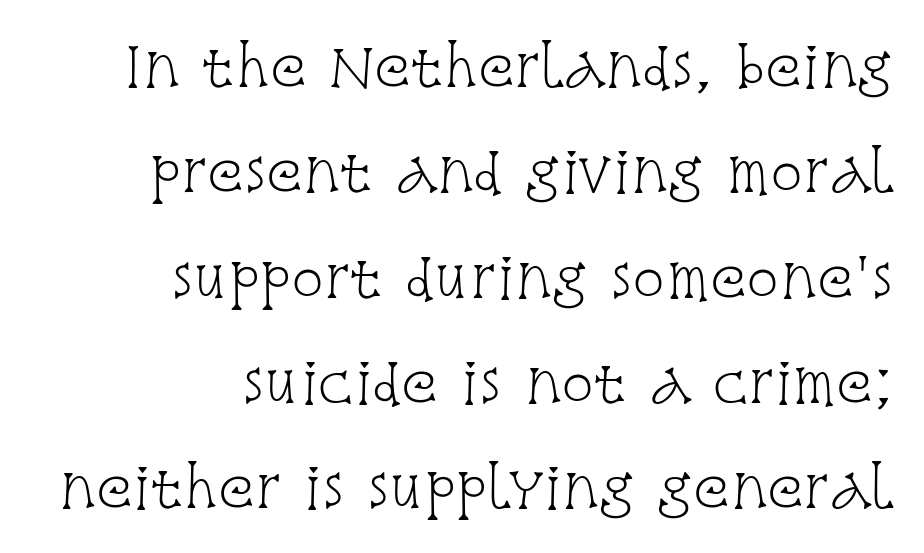
The image shows 54 px light, condensed serif type, upright; set right-aligned, loose line spacing (1.95x), normal letter spacing, not underlined; low stroke contrast and a large x-height.
